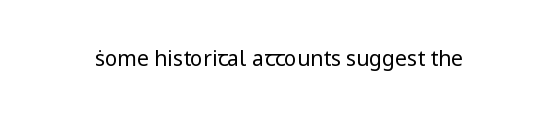
{"italic": "no", "bold": "no", "underline": "no", "letter_spacing": "normal", "letter_spacing_em": 0.0, "glyph_px": 21}
